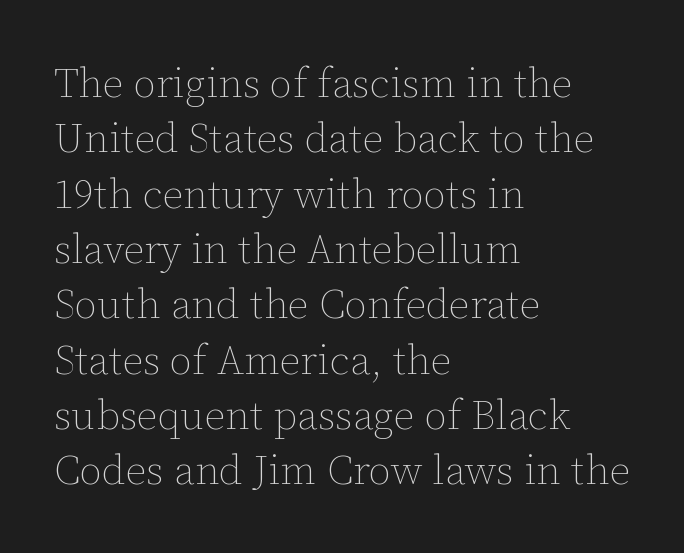
The image shows 41 px thin type, upright; set left-aligned, normal line spacing (1.35x), normal letter spacing, not underlined; low stroke contrast and a medium x-height.
